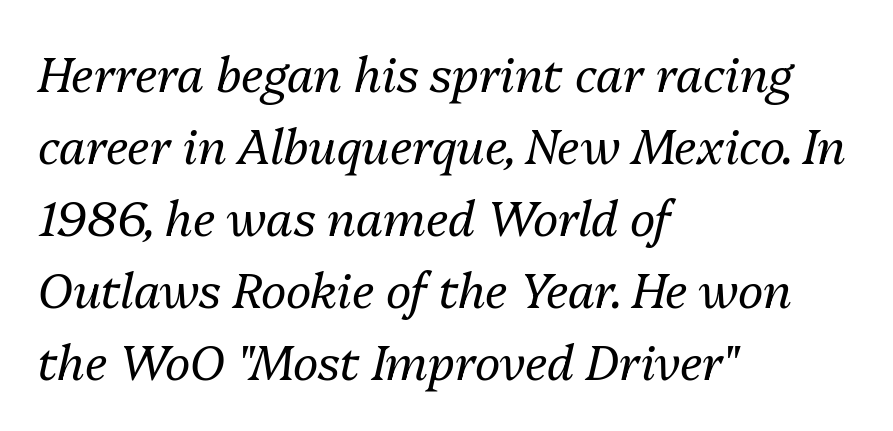
Q: Is the text bold? A: No.
Q: Is the text italic (slanted)? A: Yes, it leans right by about 13 degrees.
Q: Is the text underlined? A: No.
Q: How is the paragraph aligned? A: Left-aligned.
Q: Is the spacing between letters normal or unusually wide? A: Normal.
Q: Is the spacing between lines tight, normal or loose? A: Normal.
Q: Width (condensed, normal, or wide)? A: Normal.
Q: Stroke contrast? A: Medium.
Q: x-height? A: Medium.
Q: Monospaced? A: No.
